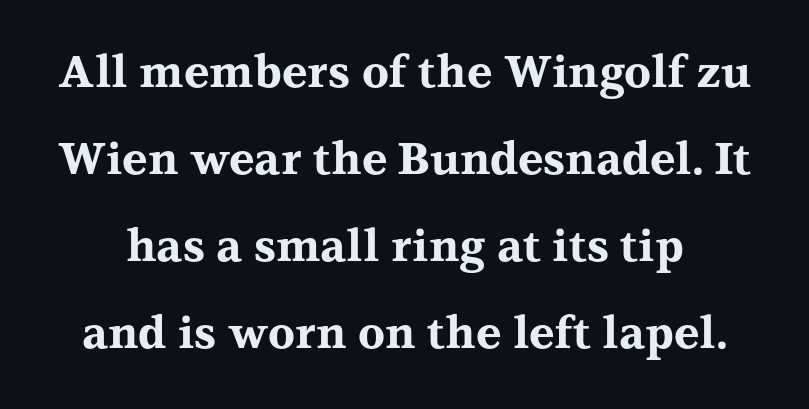
{"serif": "yes", "italic": "no", "bold": "yes", "weight": "bold", "width": "wide", "stroke_contrast": "medium", "x_height": "medium", "monospaced": "no", "underline": "no", "line_spacing": "loose", "line_spacing_ratio": 1.98, "letter_spacing": "normal", "letter_spacing_em": 0.0, "glyph_px": 44}
